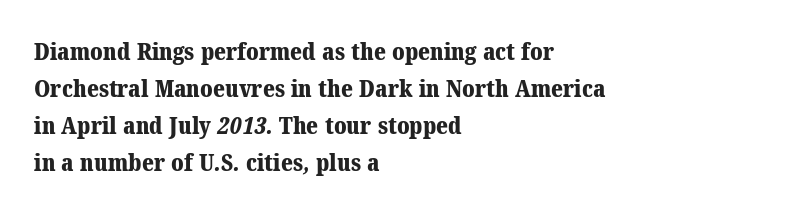
Caption: bold face, heavy strokes. The space between consecutive lines is moderate. A student would call this left alignment; a typographer would say flush left, rag right. Just letters on the line, the space beneath them empty.
